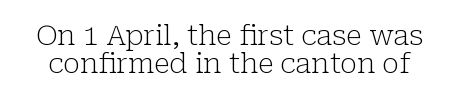
The image shows 28 px light serif type, upright; set tight line spacing (0.99x), normal letter spacing, not underlined; low stroke contrast and a medium x-height.
